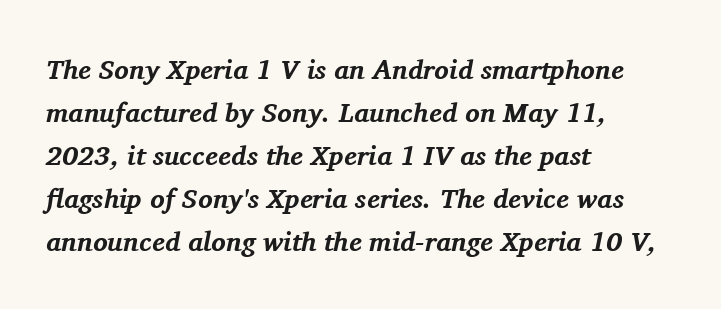
Lines of text with bare space underneath. Heft: maximum for text — a bold. In terms of posture, this sample is oblique. A classic flush-left, rag-right setting is used for this passage. Honestly, the letter spacing is just normal — you wouldn't notice it.
